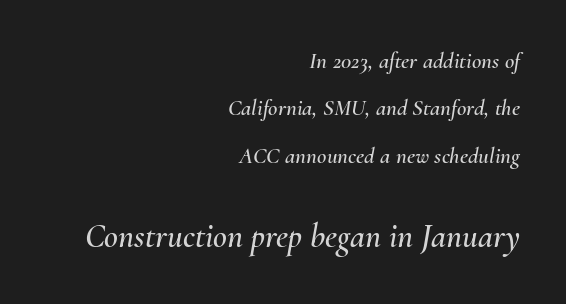
Q: Is the text italic (slanted)? A: Yes, it leans right by about 10 degrees.
Q: Is the text underlined? A: No.
Q: How is the paragraph aligned? A: Right-aligned.
Q: Is the spacing between letters normal or unusually wide? A: Normal.
Q: Is the spacing between lines tight, normal or loose? A: Loose.
Q: Which block of text is set in a larger size, the first (top) or the second (bottom)? A: The second (bottom) one.
Q: Width (condensed, normal, or wide)? A: Normal.
Q: Stroke contrast? A: Medium.
Q: x-height? A: Small.
Q: Monospaced? A: No.
